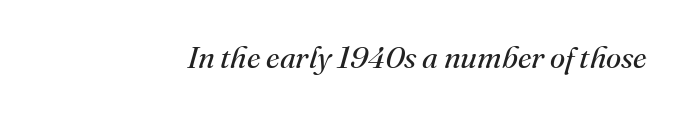
Compared with typical body copy, the letter spacing here is the same. To sum up the face: it has serifs. Would a proofreader flag this as italicized? Yes. This rendering features lettering with no underline. The letters advance in unequal steps, a hallmark of proportional type.
